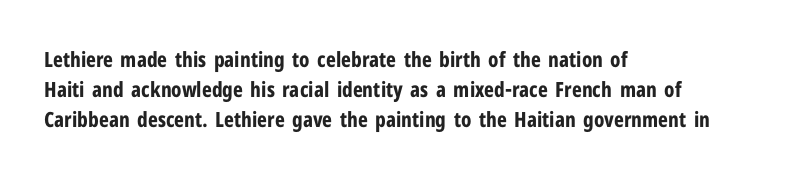
The font's upright variant was chosen for this text. These lines keep a tight, regular rhythm from letter to letter. Notice how thick the strokes are: this is what a full bold looks like. These lines sit exactly where default settings would place them.
